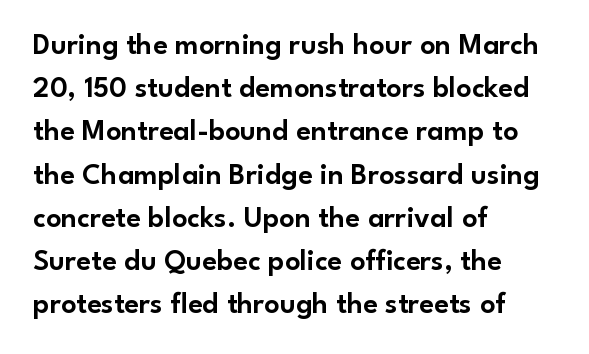
{"serif": "no", "italic": "no", "width": "normal", "stroke_contrast": "low", "x_height": "small", "monospaced": "no", "underline": "no", "align": "left", "line_spacing": "normal", "line_spacing_ratio": 1.44, "letter_spacing": "normal", "letter_spacing_em": 0.0, "glyph_px": 30}
